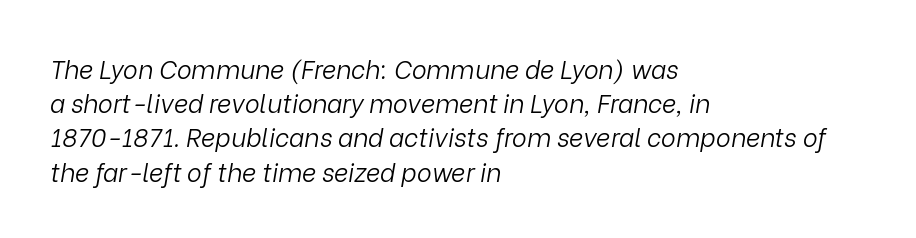
{"italic": "yes", "lean": "right", "slant_degrees": 9, "bold": "no", "underline": "no", "align": "left", "line_spacing": "normal", "line_spacing_ratio": 1.37, "letter_spacing": "normal", "letter_spacing_em": 0.0, "glyph_px": 25}
